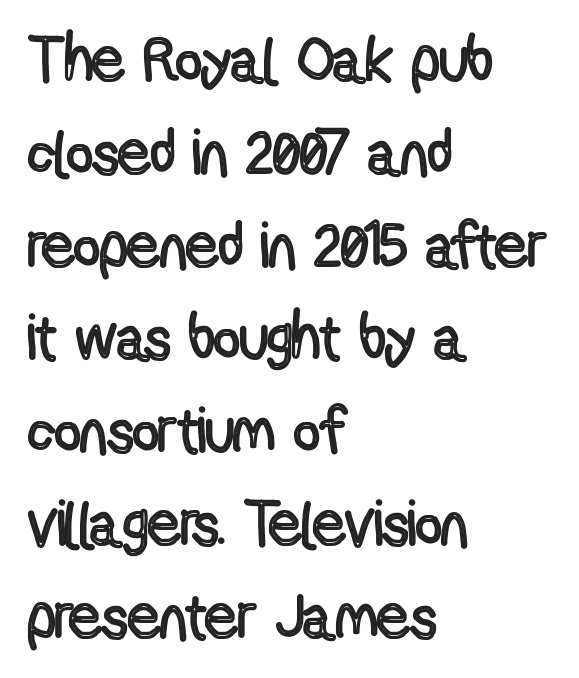
Q: Is the text italic (slanted)? A: No, it is upright.
Q: Is the text underlined? A: No.
Q: How is the paragraph aligned? A: Left-aligned.
Q: Is the spacing between letters normal or unusually wide? A: Normal.
Q: Is the spacing between lines tight, normal or loose? A: Normal.
Q: Width (condensed, normal, or wide)? A: Condensed.
Q: x-height? A: Medium.
Q: Monospaced? A: No.
